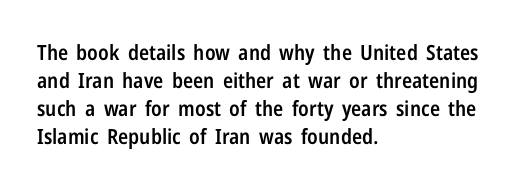
{"italic": "no", "bold": "semi", "underline": "no", "align": "left", "line_spacing": "normal", "line_spacing_ratio": 1.33, "letter_spacing": "normal", "letter_spacing_em": 0.0, "glyph_px": 21}
